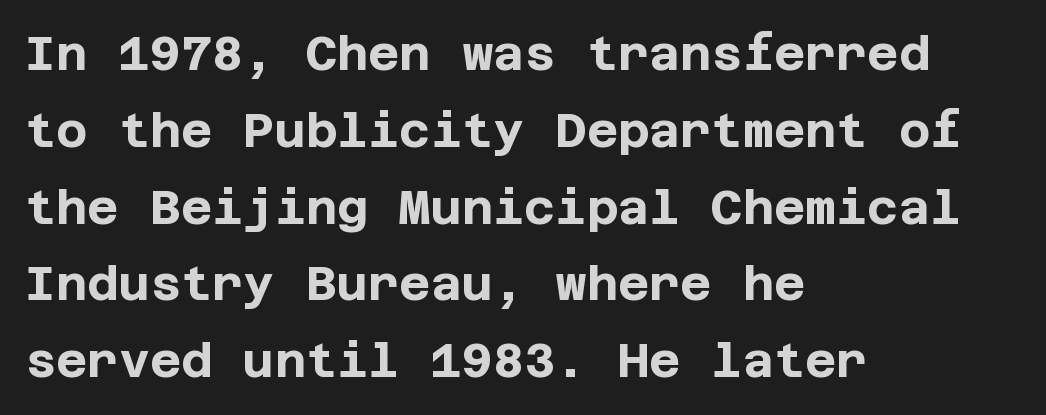
Q: Is the text bold? A: Yes.
Q: Is the text italic (slanted)? A: No, it is upright.
Q: Is the typeface a serif or a sans-serif typeface? A: Sans-serif.
Q: Is the text underlined? A: No.
Q: How is the paragraph aligned? A: Left-aligned.
Q: Is the spacing between letters normal or unusually wide? A: Normal.
Q: Is the spacing between lines tight, normal or loose? A: Normal.
Q: Width (condensed, normal, or wide)? A: Normal.
Q: Stroke contrast? A: Low.
Q: x-height? A: Large.
